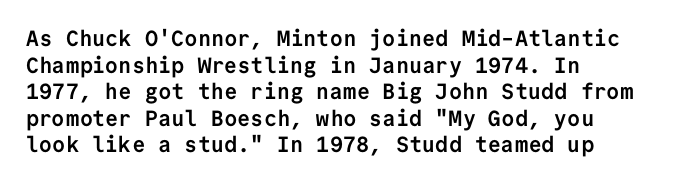
The image shows 22 px bold type, upright; set left-aligned, line spacing 1.21x, normal letter spacing, not underlined.
